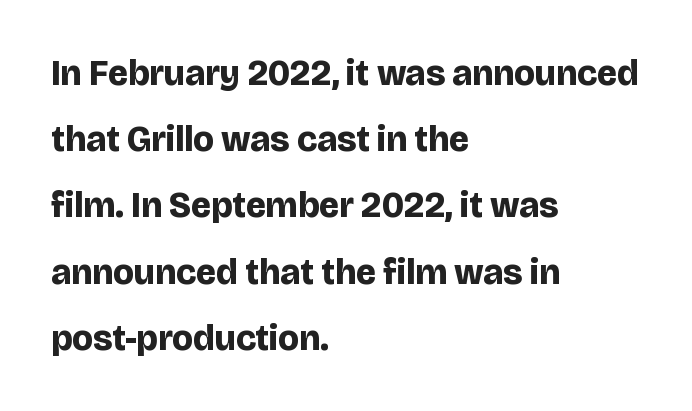
The image shows 36 px bold sans-serif type, upright; set left-aligned, line spacing 1.84x, normal letter spacing, not underlined; low stroke contrast and a large x-height.
